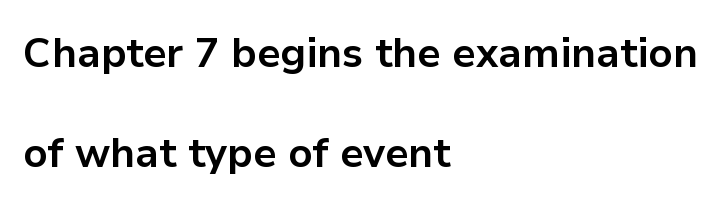
{"serif": "no", "italic": "no", "bold": "yes", "weight": "bold", "width": "normal", "stroke_contrast": "low", "x_height": "medium", "monospaced": "no", "underline": "no", "align": "left", "line_spacing": "loose", "line_spacing_ratio": 2.43, "letter_spacing": "normal", "letter_spacing_em": 0.0, "glyph_px": 41}
